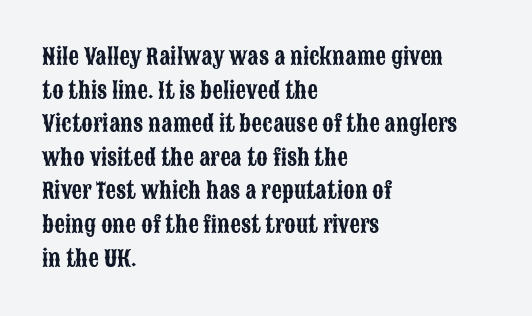
{"italic": "no", "underline": "no", "align": "left", "line_spacing": "normal", "line_spacing_ratio": 1.6, "letter_spacing": "normal", "letter_spacing_em": 0.0, "glyph_px": 21}
